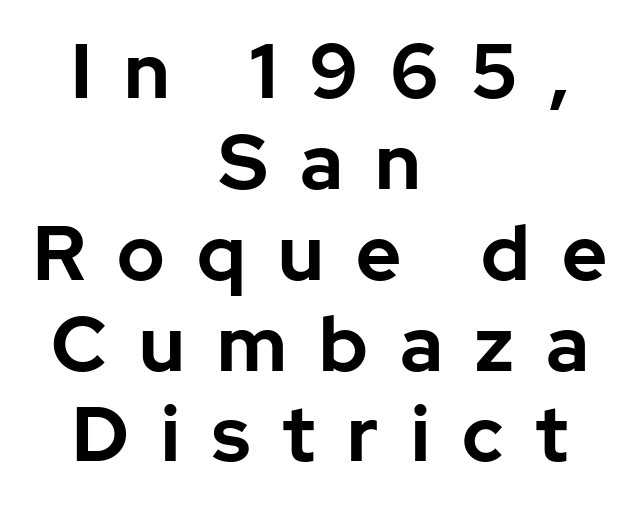
{"serif": "no", "italic": "no", "bold": "yes", "weight": "bold", "width": "normal", "stroke_contrast": "low", "x_height": "medium", "monospaced": "no", "underline": "no", "align": "center", "line_spacing_ratio": 1.18, "letter_spacing": "wide", "letter_spacing_em": 0.42, "glyph_px": 77}
